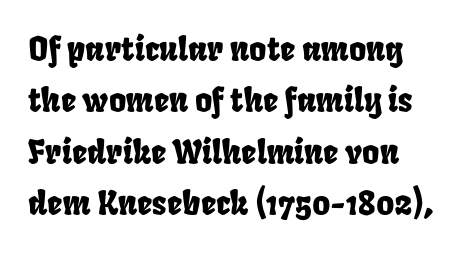
Think of a printed novel: that variable character pitch is what you see here. Plain, unruled lines of type. Leading matches the norm, producing a regular column. These lines keep a tight, regular rhythm from letter to letter.
